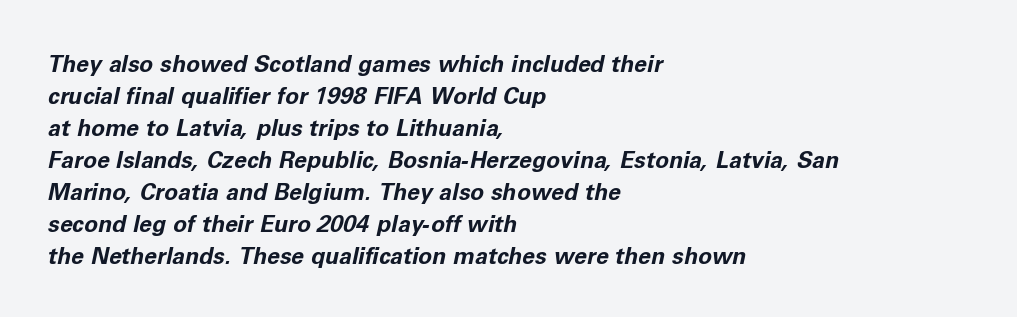
The image shows 23 px bold type, italic (leaning right); set left-aligned, normal line spacing (1.39x), normal letter spacing, not underlined.
